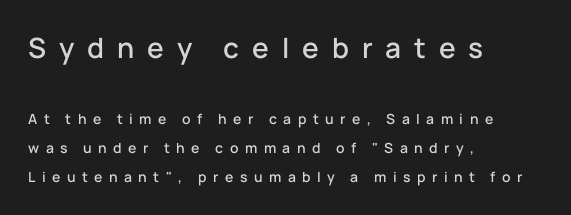
The designer gave the opening block more size than the closing block. In CSS terms this would be text-align: left. Does the leading feel generous? Absolutely, it's lavish. Someone cranked the tracking dial way up on this one. Underlining? Definitely not there. Nope, not italic — everything's standing straight.
